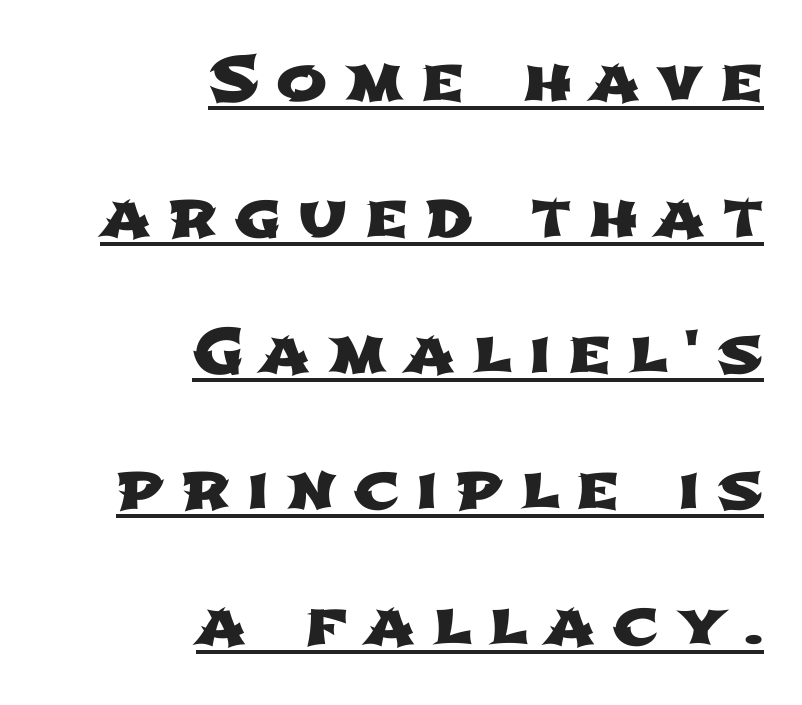
The image shows 61 px wide sans-serif type; set right-aligned, loose line spacing (2.23x), unusually wide letter spacing (+0.28 em), underlined; low stroke contrast and a medium x-height.
